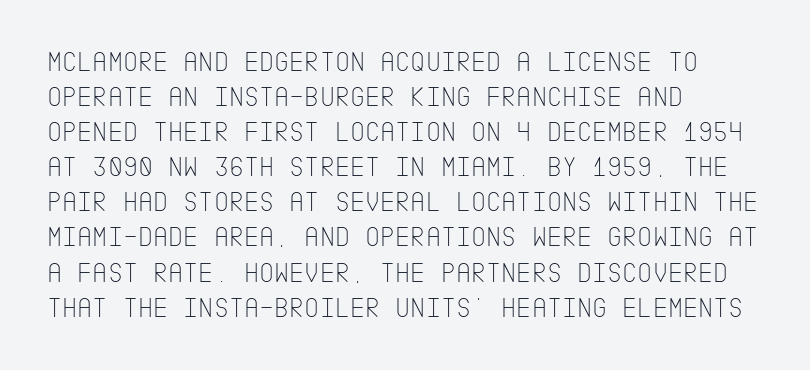
{"serif": "no", "italic": "no", "bold": "no", "weight": "thin", "width": "condensed", "stroke_contrast": "low", "x_height": "large", "underline": "no", "align": "left", "line_spacing_ratio": 1.21, "letter_spacing": "normal", "letter_spacing_em": 0.0, "glyph_px": 29}
